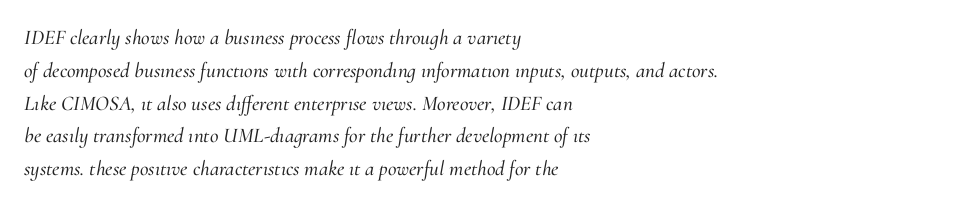
{"italic": "yes", "lean": "right", "slant_degrees": 10, "underline": "no", "align": "left", "line_spacing": "normal", "line_spacing_ratio": 1.56, "letter_spacing": "normal", "letter_spacing_em": 0.0, "glyph_px": 21}
